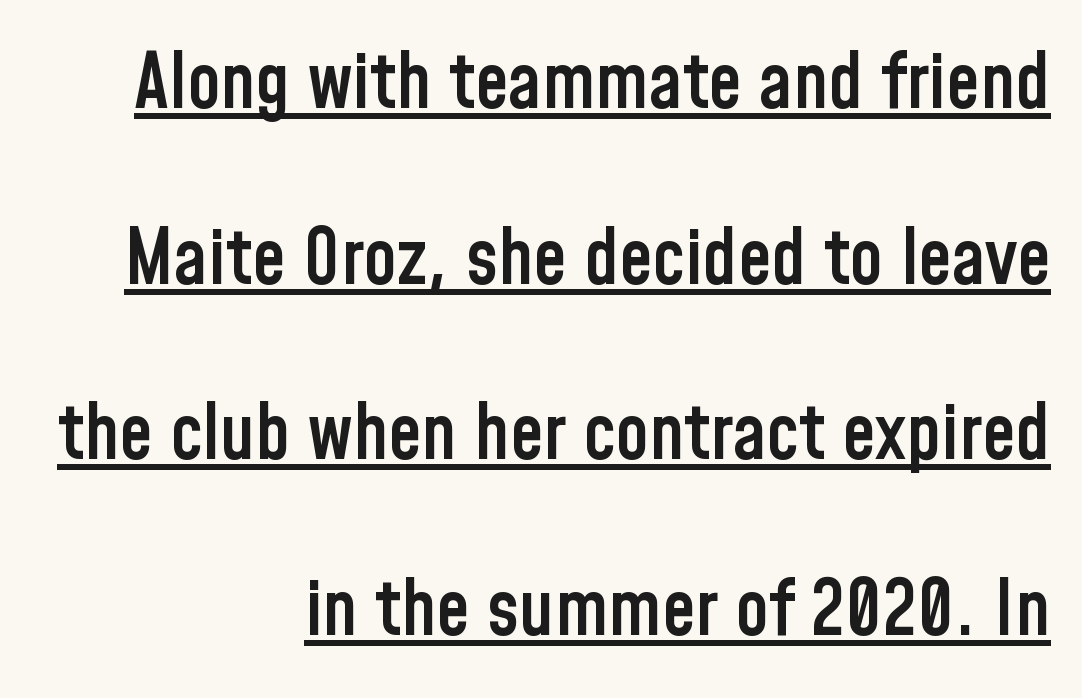
{"serif": "no", "italic": "no", "bold": "semi", "weight": "semibold", "width": "condensed", "stroke_contrast": "low", "x_height": "medium", "monospaced": "no", "underline": "yes", "align": "right", "line_spacing": "loose", "line_spacing_ratio": 2.31, "letter_spacing": "normal", "letter_spacing_em": 0.0, "glyph_px": 76}
